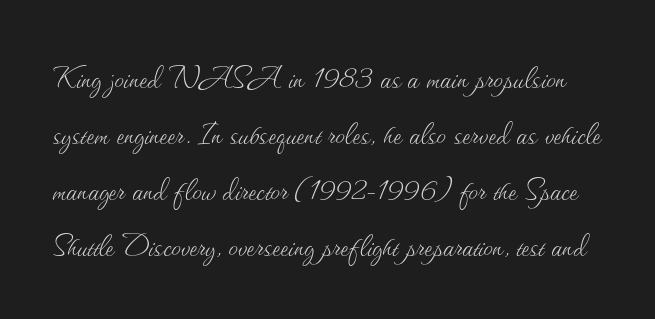
The image shows 38 px thin type; set normal line spacing (1.47x), normal letter spacing, not underlined; medium stroke contrast and a small x-height.
